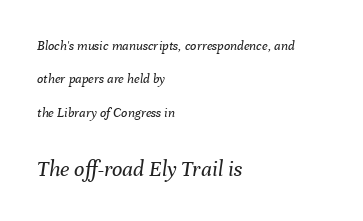
How would I describe the line gaps? Wide and relaxed. You get the small type first, then a jump to larger type. Reading down the block, your eye returns to a fixed left position each line. Is the type heavy? It reads as light-to-regular instead. You can tell it's italic because the verticals aren't actually vertical. The zone under the glyphs is completely vacant.
